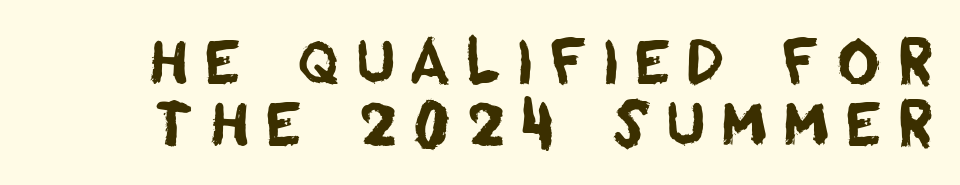
Q: Is the typeface a serif or a sans-serif typeface? A: Sans-serif.
Q: Is the text underlined? A: No.
Q: Is the spacing between letters normal or unusually wide? A: Unusually wide.
Q: Is the spacing between lines tight, normal or loose? A: Tight.
Q: Width (condensed, normal, or wide)? A: Normal.
Q: Stroke contrast? A: Low.
Q: x-height? A: Large.
Q: Monospaced? A: No.
